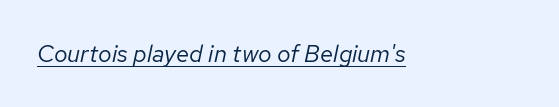
{"italic": "yes", "lean": "right", "slant_degrees": 12, "bold": "no", "underline": "yes", "letter_spacing": "normal", "letter_spacing_em": 0.0, "glyph_px": 24}
